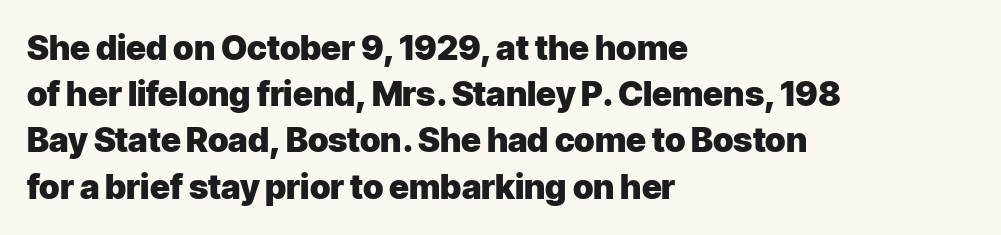
{"serif": "no", "italic": "no", "bold": "yes", "weight": "heavy", "width": "normal", "stroke_contrast": "low", "x_height": "medium", "monospaced": "no", "underline": "no", "align": "left", "line_spacing": "normal", "line_spacing_ratio": 1.36, "letter_spacing": "normal", "letter_spacing_em": 0.0, "glyph_px": 34}
